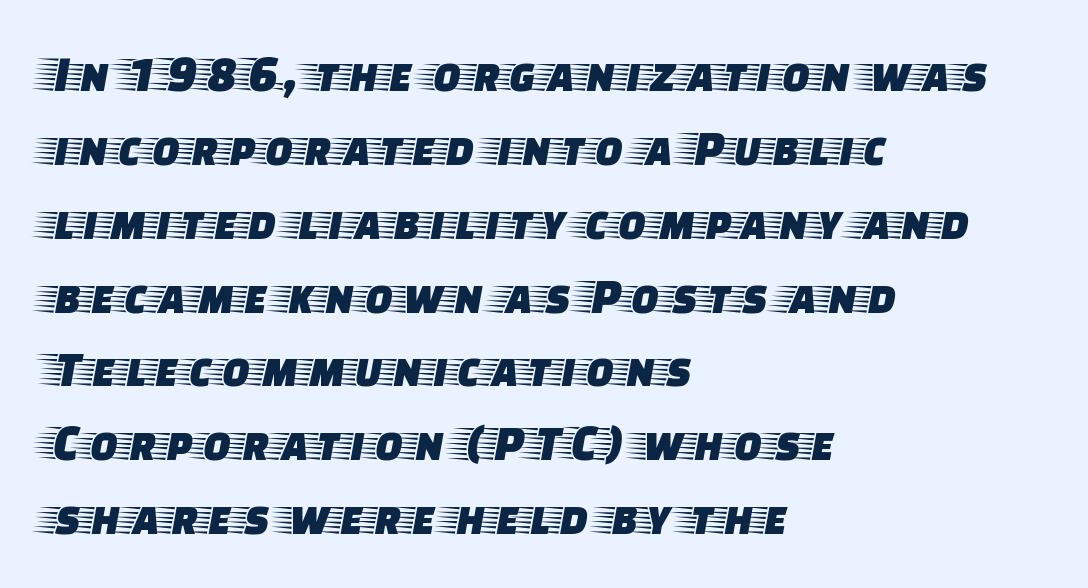
The image shows 52 px wide serif type; set left-aligned, normal line spacing (1.42x), normal letter spacing, not underlined; low stroke contrast and a large x-height.
